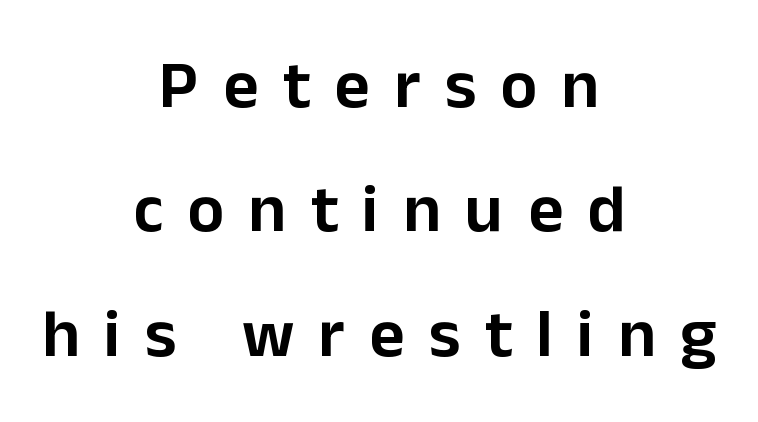
Anything drawn beneath the words? Only blank space. The glyphs in this specimen are sans serif. It's the straight-up-and-down kind of type. The passage shown is typed in a proportional face where columns would drift. Between one letter and the next there's a generous, obvious gap.
